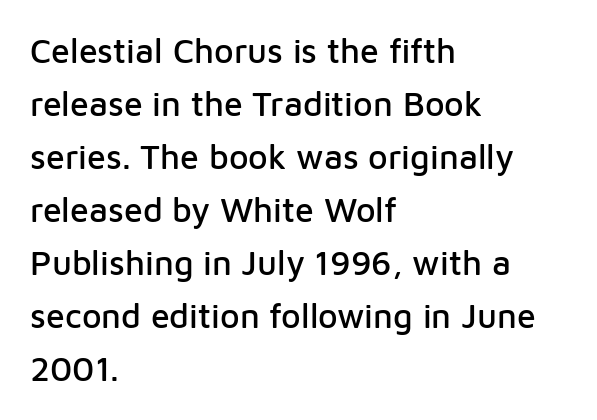
Q: Is the text italic (slanted)? A: No, it is upright.
Q: Is the typeface a serif or a sans-serif typeface? A: Sans-serif.
Q: Is the text underlined? A: No.
Q: How is the paragraph aligned? A: Left-aligned.
Q: Is the spacing between letters normal or unusually wide? A: Normal.
Q: Is the spacing between lines tight, normal or loose? A: Normal.
Q: Width (condensed, normal, or wide)? A: Normal.
Q: Stroke contrast? A: Low.
Q: x-height? A: Medium.
Q: Monospaced? A: No.
